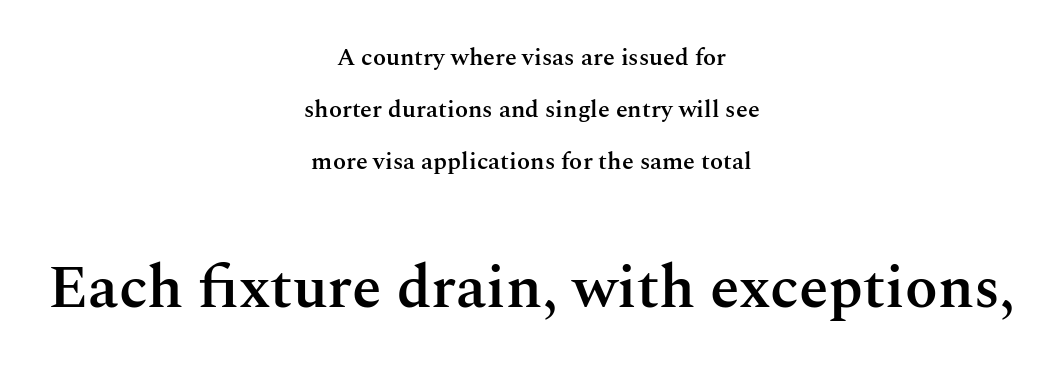
In terms of posture, this sample is upright. Anything drawn beneath the words? Only blank space. Top chunk: small. Bottom chunk: large. Spacing verdict: proportional, widths tailored to each character.
